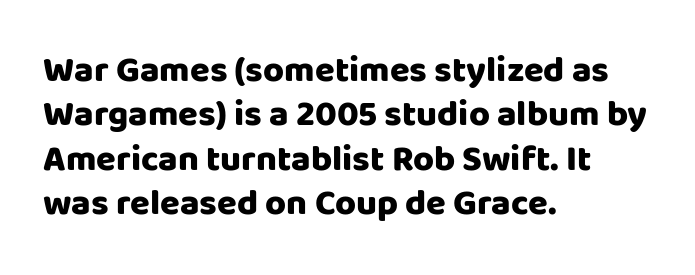
Varying glyph widths throughout — classic text-font behaviour. The typography opts for an upright posture over an oblique one. Honestly, the letter spacing is just normal — you wouldn't notice it. Set as a true bold cut, around the 700 mark. Leftover space on each line is placed entirely after the last word. This is sans-serif lettering, the kind often seen on screens and signage.
